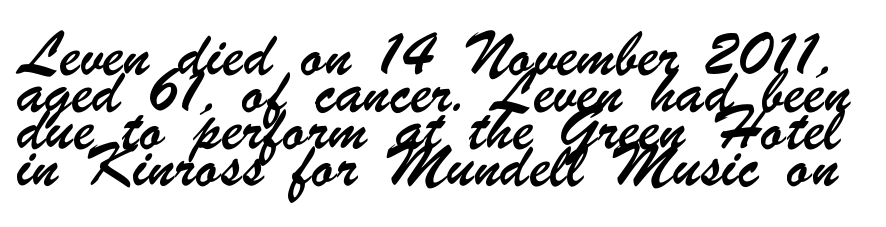
The image shows 28 px condensed sans-serif type; set normal line spacing (1.32x), normal letter spacing, not underlined; low stroke contrast and a small x-height.
